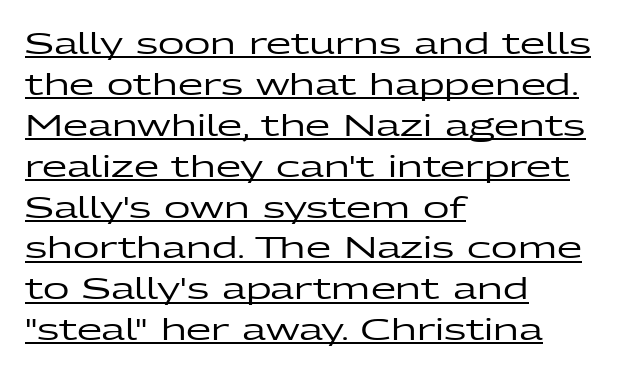
The image shows 29 px wide sans-serif type, upright; set left-aligned, normal line spacing (1.41x), normal letter spacing, underlined; low stroke contrast and a medium x-height.
